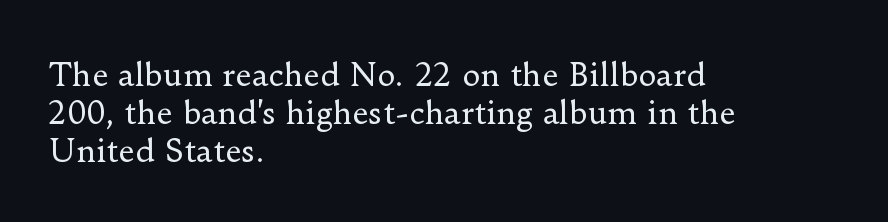
Q: Is the text bold? A: No.
Q: Is the text italic (slanted)? A: No, it is upright.
Q: Is the typeface a serif or a sans-serif typeface? A: Serif.
Q: Is the text underlined? A: No.
Q: How is the paragraph aligned? A: Left-aligned.
Q: Is the spacing between letters normal or unusually wide? A: Normal.
Q: Width (condensed, normal, or wide)? A: Normal.
Q: Stroke contrast? A: Low.
Q: x-height? A: Small.
Q: Monospaced? A: No.
